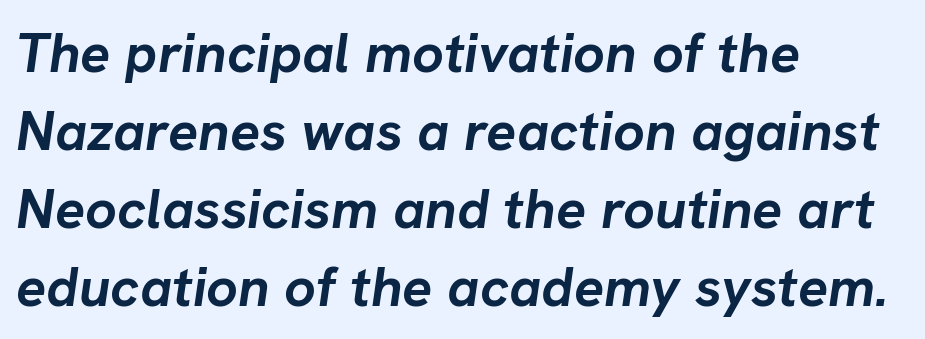
Words appear dense and cohesive because spacing is normal. Descenders are the only things crossing below the line. Does the leading feel generous? No, just average. A typesetter would call this proportional, since set widths differ per character. This rendering uses left alignment, leaving the right contour irregular. The lettering tilts uniformly, giving the passage an italic look.
